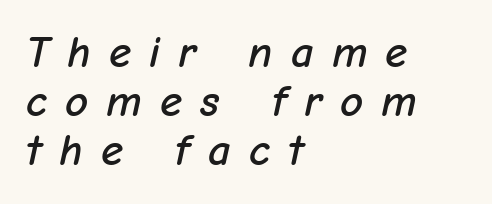
The gap between lines stays unmarked. Closely set lines give the paragraph a compact silhouette. The rendering uses natural spacing where letterforms have individual widths. Compared with ordinary roman type, these characters are visibly tilted. If you drew a ruler down the left edge, every line would touch it.
